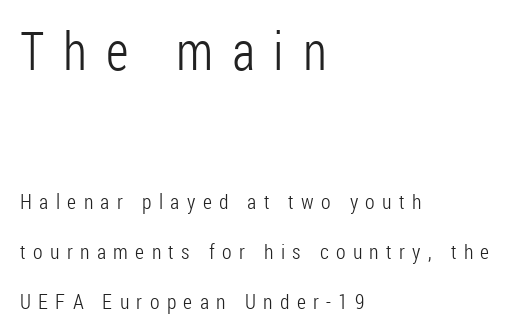
The image shows 53 px light, condensed sans-serif type, upright; set left-aligned, loose line spacing (2.39x), unusually wide letter spacing (+0.35 em), not underlined; the first (top) block is 2.52x larger; low stroke contrast and a medium x-height.
